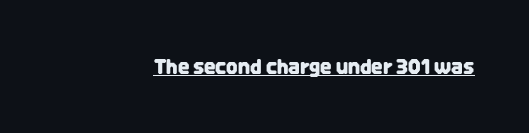
Q: Is the text italic (slanted)? A: No, it is upright.
Q: Is the text underlined? A: Yes.
Q: Is the spacing between letters normal or unusually wide? A: Normal.
